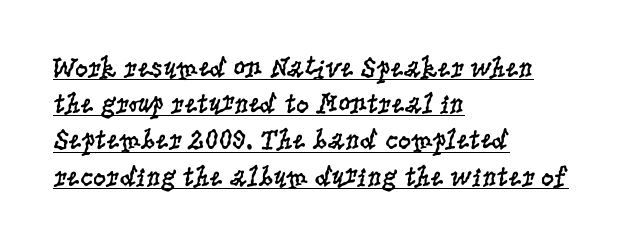
Character widths vary here, with narrow letters taking less room than wide ones. Vertical spacing — default. How are the letters spaced? Ordinarily, with no added tracking. In CSS terms this would be text-align: left. Emphasis is given by a line drawn under the lettering.
